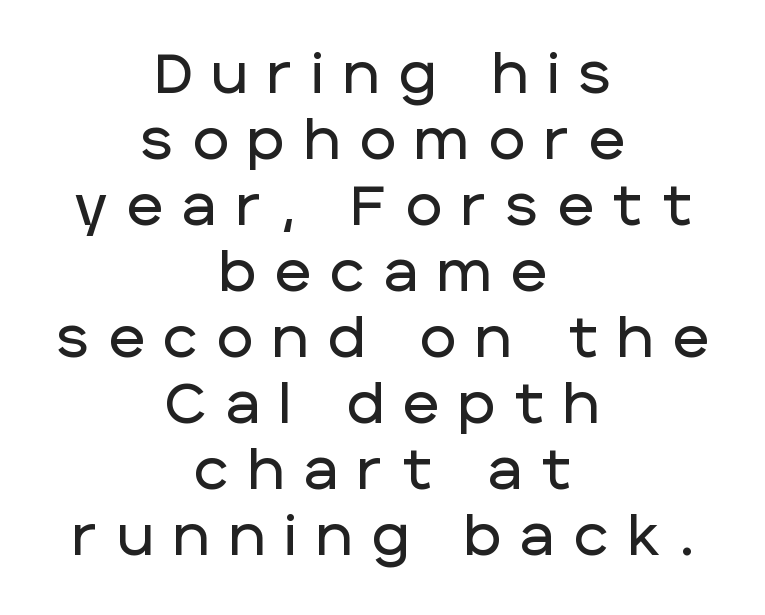
{"serif": "no", "italic": "no", "width": "normal", "stroke_contrast": "low", "x_height": "large", "monospaced": "no", "underline": "no", "align": "center", "line_spacing_ratio": 1.2, "letter_spacing": "wide", "letter_spacing_em": 0.36, "glyph_px": 55}
